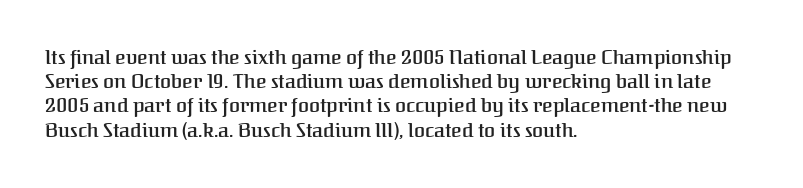
{"italic": "no", "bold": "semi", "underline": "no", "align": "left", "line_spacing_ratio": 1.21, "letter_spacing": "normal", "letter_spacing_em": 0.0, "glyph_px": 20}
